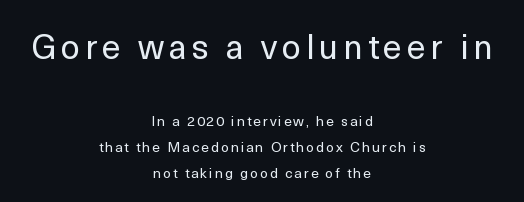
Character size in the leading block exceeds that of the trailing block. Stroke mass is kept to a normal reading level or below. The face used here is proportionally spaced, like ordinary book or web type. Tall strokes in this sample are plumb rather than angled. Letterform terminals end flat and unadorned throughout the passage. The paragraph shown floats in the horizontal middle.
